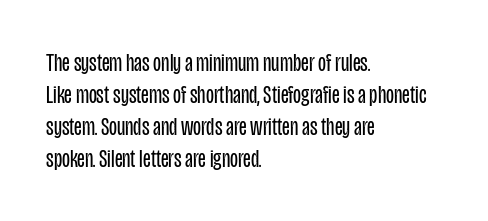
Q: Is the text bold? A: No.
Q: Is the text italic (slanted)? A: No, it is upright.
Q: Is the text underlined? A: No.
Q: How is the paragraph aligned? A: Left-aligned.
Q: Is the spacing between letters normal or unusually wide? A: Normal.
